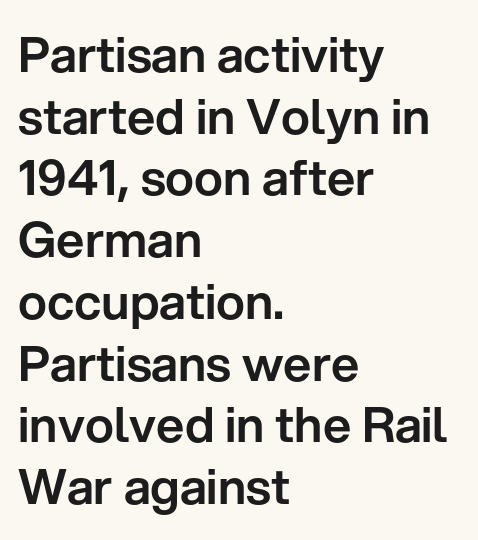
{"serif": "no", "italic": "no", "width": "normal", "stroke_contrast": "low", "x_height": "medium", "monospaced": "no", "underline": "no", "align": "left", "line_spacing": "normal", "line_spacing_ratio": 1.26, "letter_spacing": "normal", "letter_spacing_em": 0.0, "glyph_px": 49}
